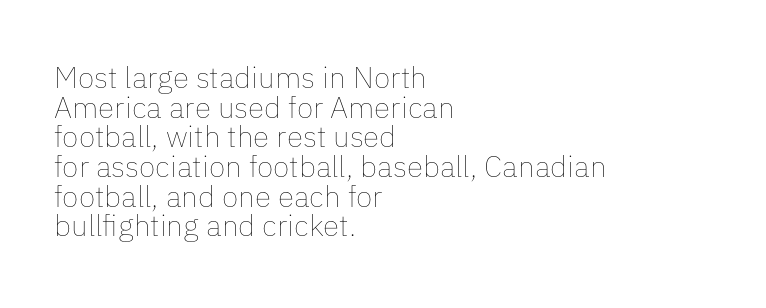
The image shows 30 px thin type, upright; set left-aligned, tight line spacing (0.99x), normal letter spacing, not underlined; low stroke contrast and a medium x-height.
